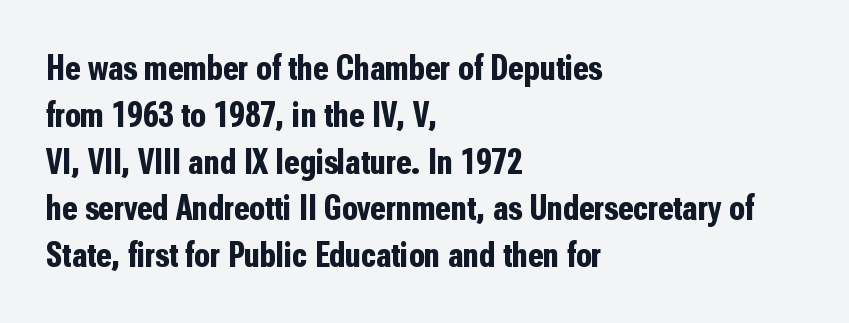
{"serif": "no", "italic": "no", "bold": "yes", "weight": "bold", "width": "condensed", "stroke_contrast": "low", "x_height": "medium", "monospaced": "no", "underline": "no", "align": "left", "line_spacing": "normal", "line_spacing_ratio": 1.3, "letter_spacing": "normal", "letter_spacing_em": 0.0, "glyph_px": 36}
